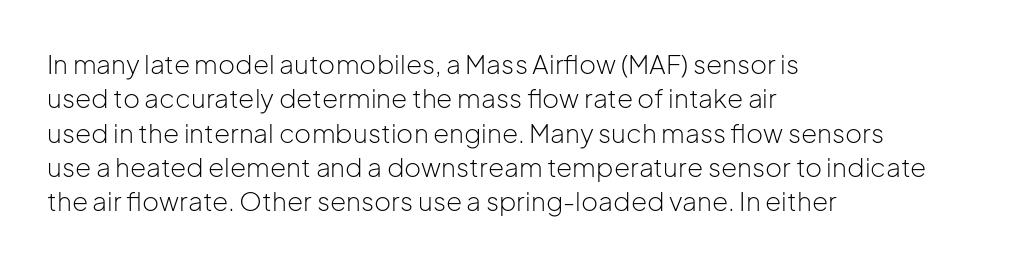
Leftover space on each line is placed entirely after the last word. Notice how the stems are strictly vertical — no italics here. The rendering uses a moderate line-height, typical for paragraphs. Underlining? Definitely not there. A light-to-regular cut is what we see here.
